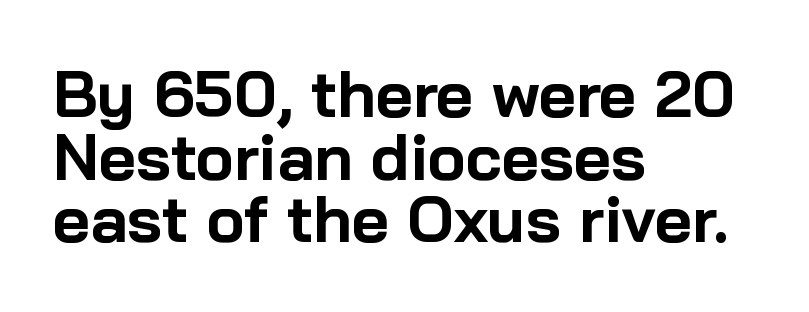
A typesetter would call this leading minimal, almost set solid. Teacher's note: observe the even left margin — that is flush-left alignment. Does extra space separate the letters? No, they use regular spacing. The area under the type is left untouched. Think of a printed novel: that variable character pitch is what you see here.
